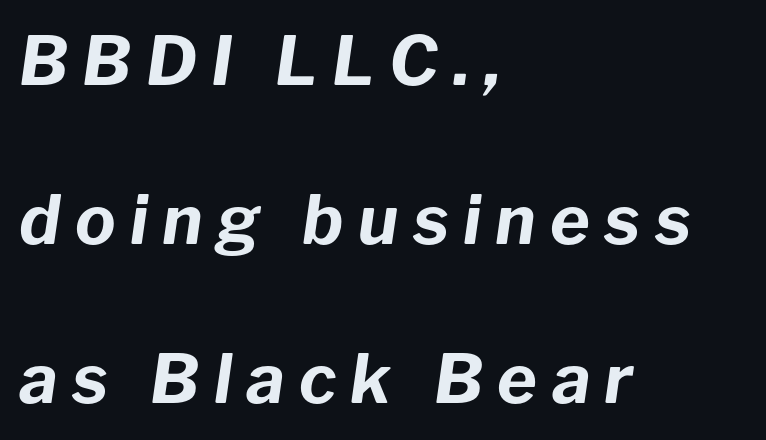
The image shows 68 px bold type, italic (leaning right); set left-aligned, loose line spacing (2.34x), unusually wide letter spacing (+0.21 em), not underlined; low stroke contrast and a medium x-height.
